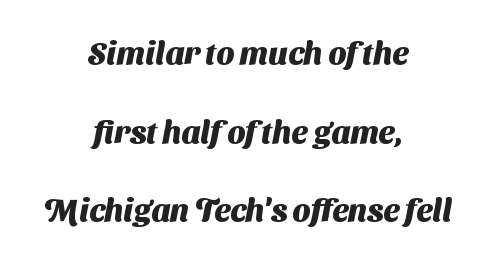
The image shows 32 px heavy sans-serif type; set centered, loose line spacing (2.46x), normal letter spacing, not underlined; medium stroke contrast and a medium x-height.
